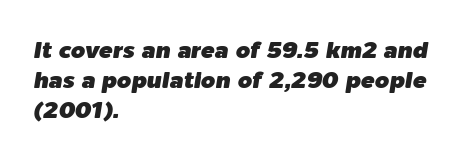
Q: Is the text italic (slanted)? A: Yes, it leans right by about 9 degrees.
Q: Is the text underlined? A: No.
Q: How is the paragraph aligned? A: Left-aligned.
Q: Is the spacing between letters normal or unusually wide? A: Normal.
Q: Is the spacing between lines tight, normal or loose? A: Normal.
